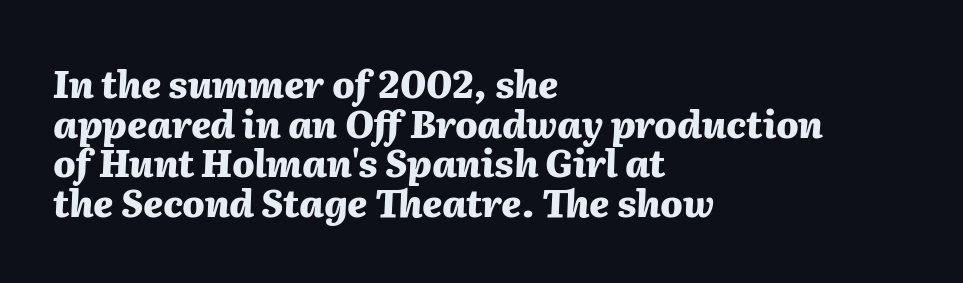
{"italic": "yes", "lean": "right", "slant_degrees": 2, "bold": "yes", "weight": "heavy", "width": "normal", "stroke_contrast": "medium", "x_height": "medium", "monospaced": "no", "underline": "no", "align": "left", "line_spacing": "tight", "line_spacing_ratio": 1.07, "letter_spacing": "normal", "letter_spacing_em": 0.0, "glyph_px": 37}
